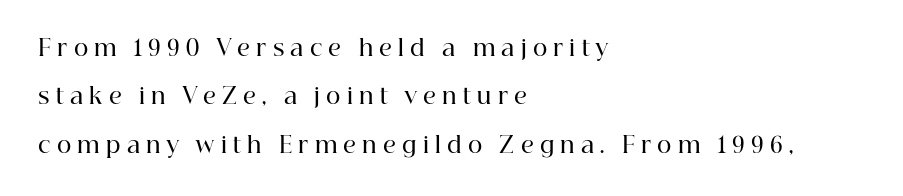
The image shows 22 px text type, upright; set left-aligned, loose line spacing (2.2x), unusually wide letter spacing (+0.28 em), not underlined.
